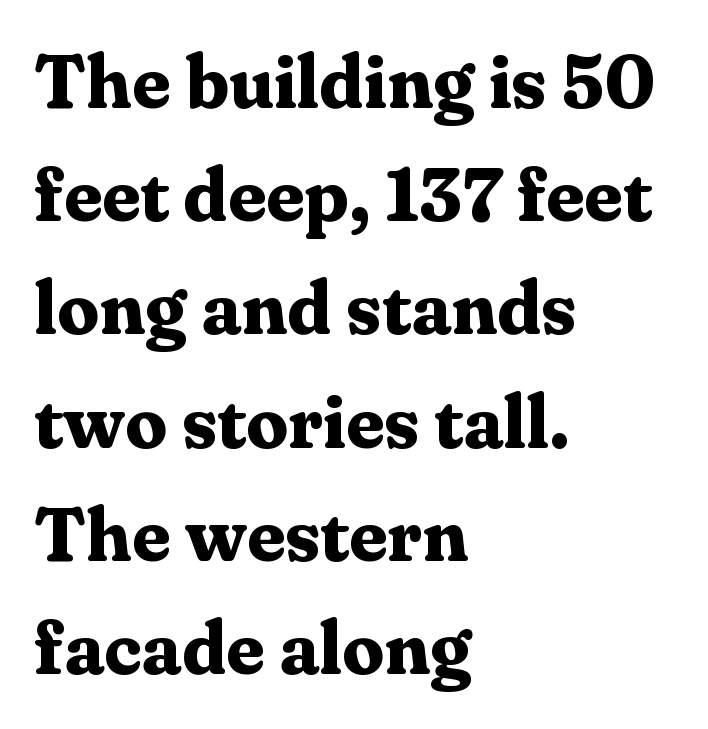
The image shows 75 px bold serif type, upright; set left-aligned, normal line spacing (1.51x), normal letter spacing, not underlined; medium stroke contrast and a medium x-height.
